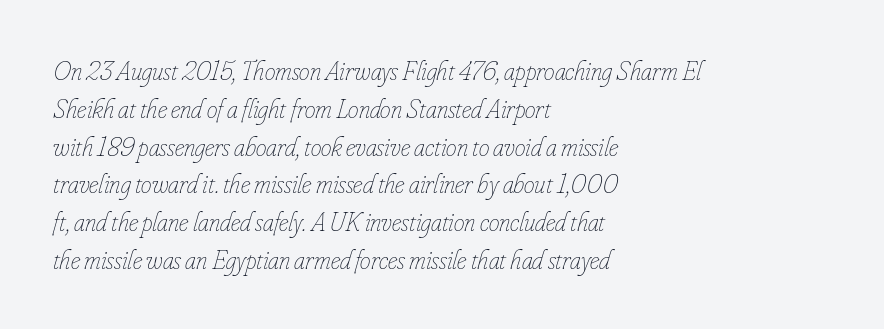
Q: Is the text bold? A: No.
Q: Is the text italic (slanted)? A: Yes, it leans right by about 16 degrees.
Q: Is the text underlined? A: No.
Q: How is the paragraph aligned? A: Left-aligned.
Q: Is the spacing between letters normal or unusually wide? A: Normal.
Q: Is the spacing between lines tight, normal or loose? A: Normal.
